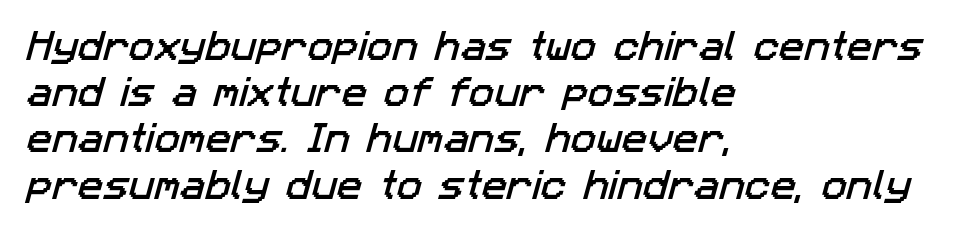
Q: Is the typeface a serif or a sans-serif typeface? A: Sans-serif.
Q: Is the text underlined? A: No.
Q: How is the paragraph aligned? A: Left-aligned.
Q: Is the spacing between letters normal or unusually wide? A: Normal.
Q: Is the spacing between lines tight, normal or loose? A: Normal.
Q: Width (condensed, normal, or wide)? A: Normal.
Q: Stroke contrast? A: Low.
Q: x-height? A: Medium.
Q: Monospaced? A: No.
